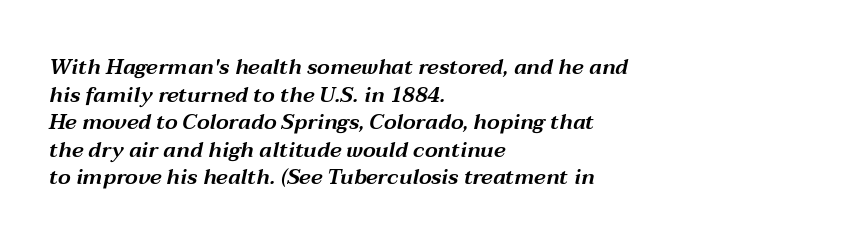
Quick note: interline space is typical. Would a proofreader flag this as italicized? Yes. The space directly below the letters is spotless. This rendering leaves character spacing at its baseline value. Where is the straight margin? On the left.
